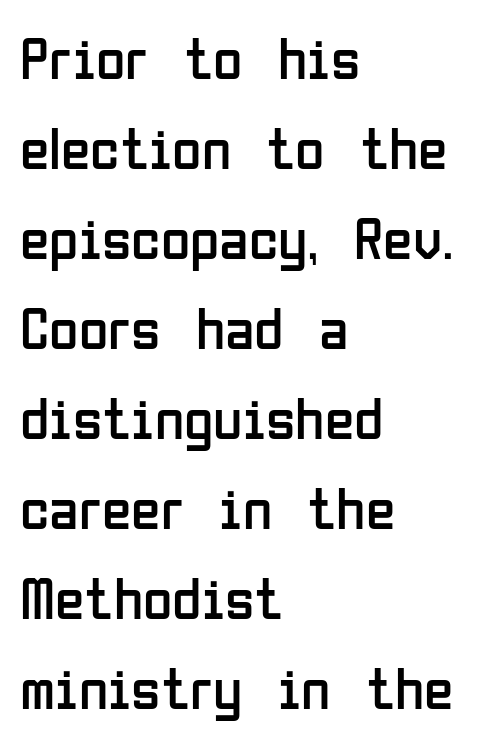
The image shows 60 px regular-weight, condensed sans-serif type, upright; set left-aligned, normal line spacing (1.5x), normal letter spacing, not underlined; low stroke contrast and a medium x-height.
